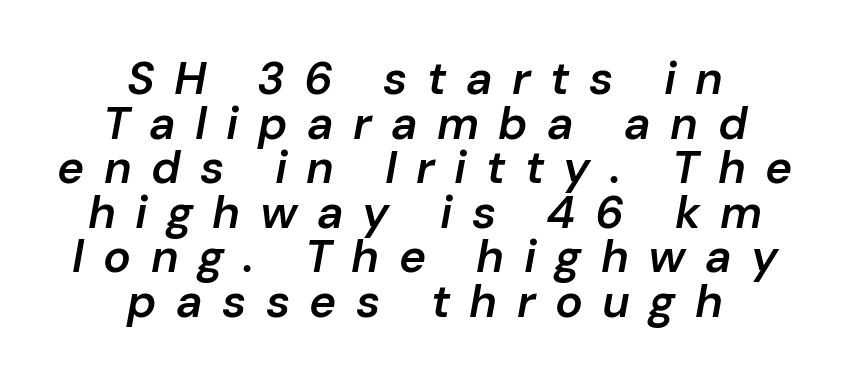
Q: Is the text bold? A: Semi-bold.
Q: Is the text italic (slanted)? A: Yes, it leans right by about 10 degrees.
Q: Is the text underlined? A: No.
Q: How is the paragraph aligned? A: Centered.
Q: Is the spacing between letters normal or unusually wide? A: Unusually wide.
Q: Is the spacing between lines tight, normal or loose? A: Tight.
Q: Width (condensed, normal, or wide)? A: Normal.
Q: Stroke contrast? A: Low.
Q: x-height? A: Medium.
Q: Monospaced? A: No.
